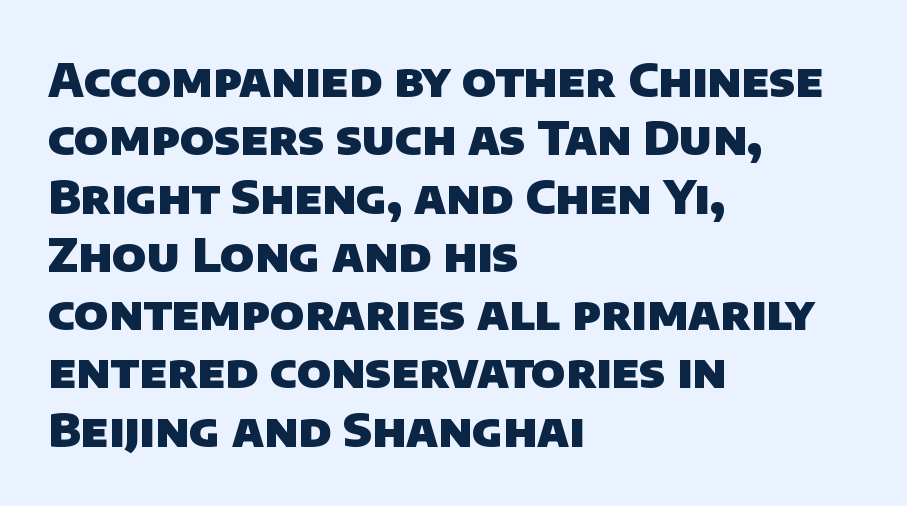
{"serif": "no", "bold": "yes", "weight": "heavy", "width": "normal", "stroke_contrast": "low", "x_height": "large", "monospaced": "no", "underline": "no", "align": "left", "line_spacing_ratio": 1.24, "letter_spacing": "normal", "letter_spacing_em": 0.0, "glyph_px": 47}
